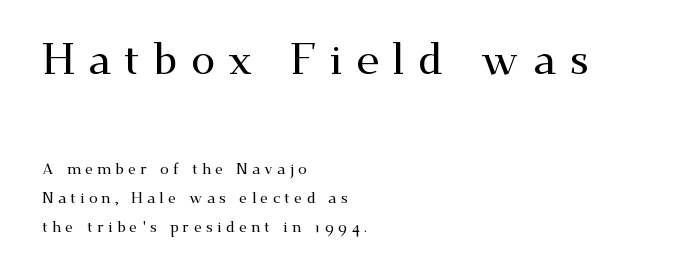
Is this a sans? No — the strokes have serifs. Teacher's note: observe the even left margin — that is flush-left alignment. The letters in the upper block stand taller than those in the block below. The typography opts for an upright posture over an oblique one. Here the glyphs are tracked loosely, breaking word shapes into spaced letters. The vertical gap from one line to the next is large.
